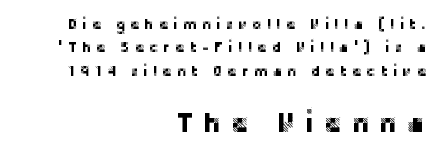
Q: Is the text italic (slanted)? A: No, it is upright.
Q: Is the text underlined? A: No.
Q: How is the paragraph aligned? A: Right-aligned.
Q: Is the spacing between letters normal or unusually wide? A: Unusually wide.
Q: Is the spacing between lines tight, normal or loose? A: Normal.
Q: Which block of text is set in a larger size, the first (top) or the second (bottom)? A: The second (bottom) one.
